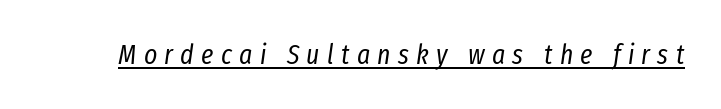
The image shows 28 px regular-weight, condensed type, italic (leaning right); set unusually wide letter spacing (+0.26 em), underlined; low stroke contrast and a medium x-height.
